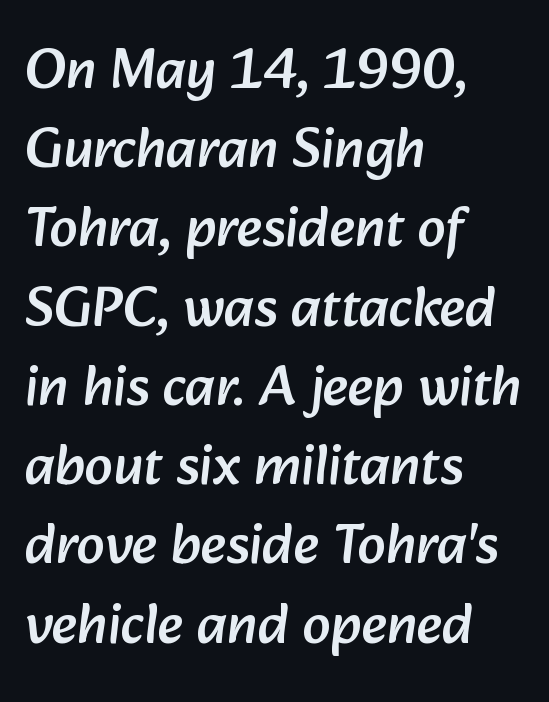
{"serif": "no", "width": "normal", "stroke_contrast": "low", "x_height": "medium", "monospaced": "no", "underline": "no", "align": "left", "line_spacing": "normal", "line_spacing_ratio": 1.39, "letter_spacing": "normal", "letter_spacing_em": 0.0, "glyph_px": 57}
